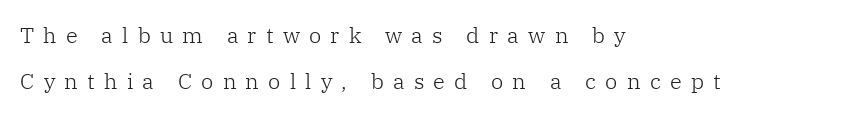
Underlining? Definitely not there. Observe the wide spacing: letters keep a clear distance from each other. Italic? Not at all — the glyphs are vertical. In terms of leading, this rendering errs on the spacious side. Notice how the passage keeps a crisp vertical edge on the left only. The strokes carry an ordinary text weight at most.
